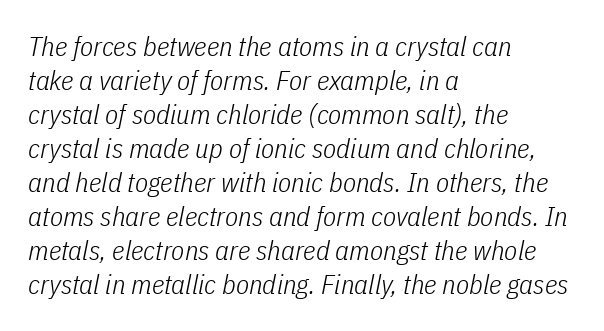
Q: Is the text bold? A: No.
Q: Is the text italic (slanted)? A: Yes, it leans right by about 11 degrees.
Q: Is the text underlined? A: No.
Q: How is the paragraph aligned? A: Left-aligned.
Q: Is the spacing between letters normal or unusually wide? A: Normal.
Q: Is the spacing between lines tight, normal or loose? A: Normal.
